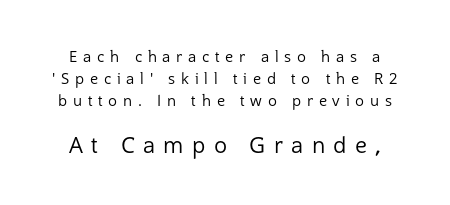
{"italic": "no", "bold": "no", "underline": "no", "line_spacing": "normal", "line_spacing_ratio": 1.47, "letter_spacing": "wide", "letter_spacing_em": 0.38, "larger_block": "second", "size_ratio": 1.47, "glyph_px": 22}
